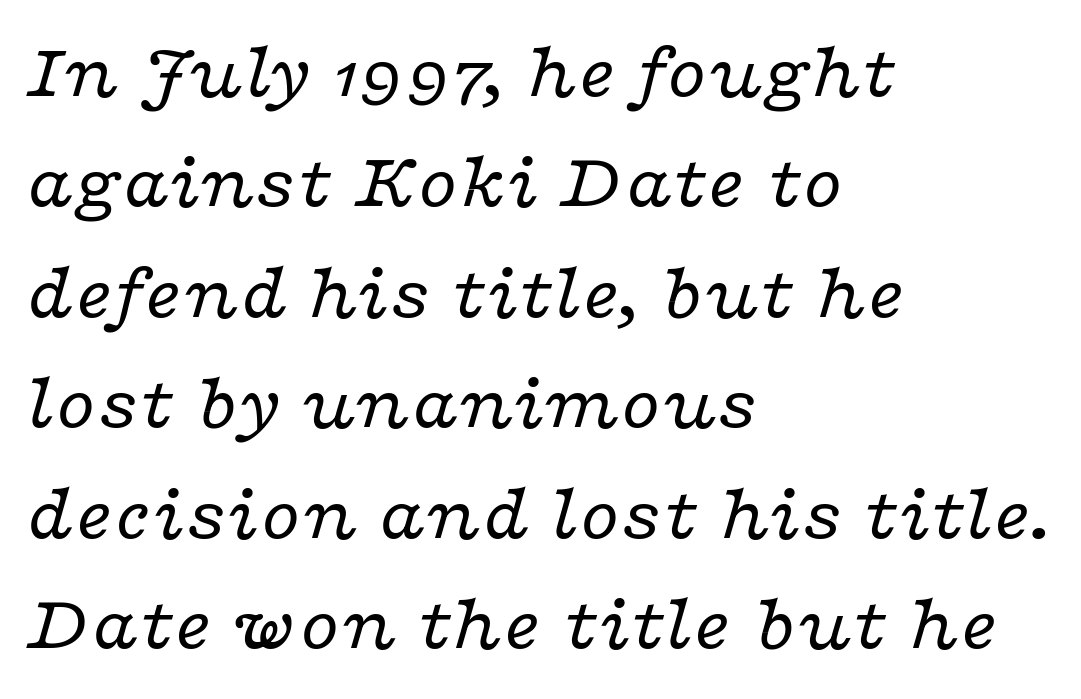
Q: Is the text bold? A: No.
Q: Is the text italic (slanted)? A: Yes, it leans right by about 16 degrees.
Q: Is the typeface a serif or a sans-serif typeface? A: Serif.
Q: Is the text underlined? A: No.
Q: How is the paragraph aligned? A: Left-aligned.
Q: Is the spacing between letters normal or unusually wide? A: Normal.
Q: Is the spacing between lines tight, normal or loose? A: Normal.
Q: Width (condensed, normal, or wide)? A: Wide.
Q: Stroke contrast? A: Low.
Q: x-height? A: Medium.
Q: Monospaced? A: No.
